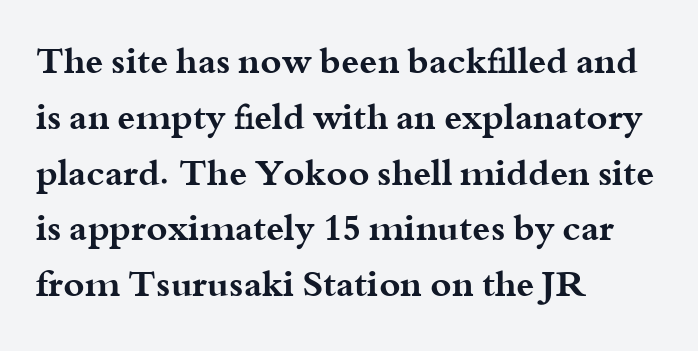
This sample uses an upright cut, with every glyph sitting square on the baseline. Unmarked baselines from the first word to the last. The lines in this sample share a left origin and differ only in where they stop. Interline gaps are of average width in this sample. This rendering leaves character spacing at its baseline value. Font category for this specimen: serif.
